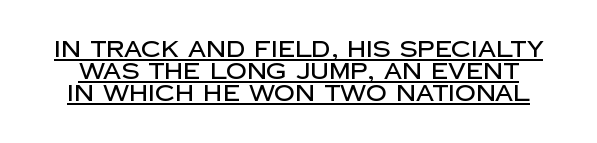
The image shows 23 px text type, upright; set tight line spacing (0.95x), normal letter spacing, underlined.
